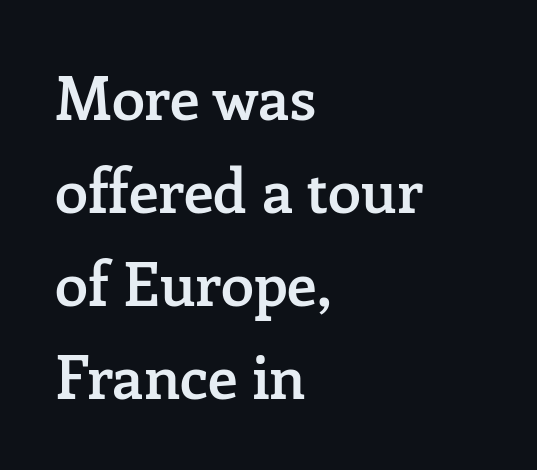
The passage shown is typed in a proportional face where columns would drift. Type without underlining. On the weight axis this lands at semibold, roughly 600. The text was rendered using a seriffed face with decorative stroke endings. Default kerning and tracking; the words read as compact shapes. It's the straight-up-and-down kind of type.
